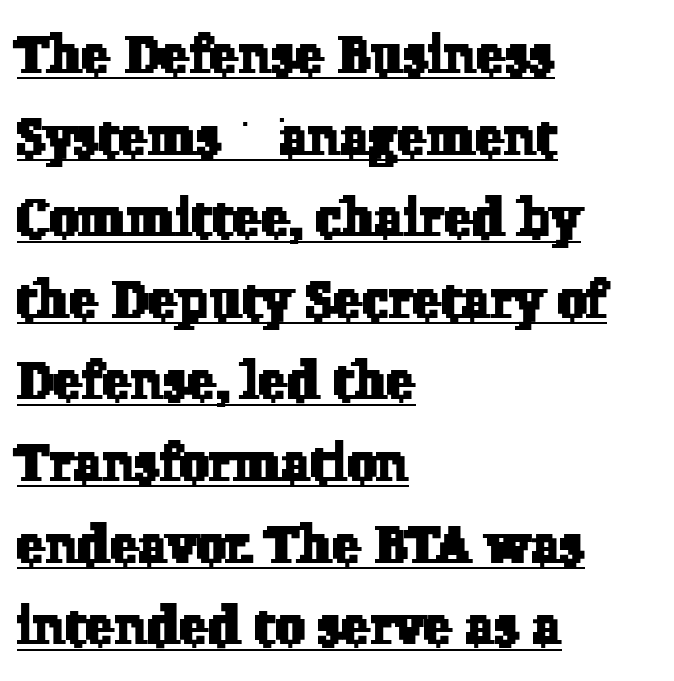
The image shows 53 px serif type; set left-aligned, normal line spacing (1.54x), normal letter spacing, underlined; low stroke contrast and a medium x-height.
